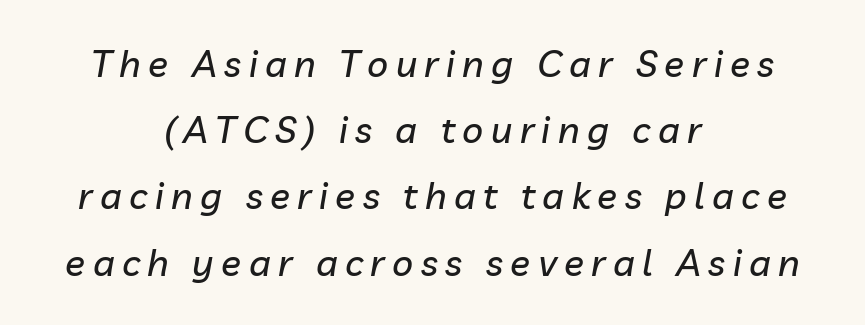
The image shows 37 px text type, italic (leaning right); set centered, line spacing 1.79x, unusually wide letter spacing (+0.2 em), not underlined; low stroke contrast and a medium x-height.
